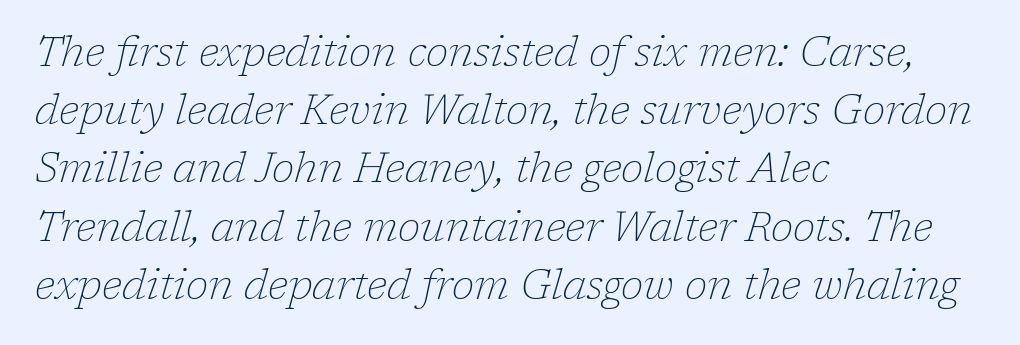
{"serif": "yes", "italic": "yes", "lean": "right", "slant_degrees": 17, "bold": "no", "weight": "thin", "width": "normal", "stroke_contrast": "low", "x_height": "medium", "monospaced": "no", "underline": "no", "align": "left", "line_spacing": "normal", "line_spacing_ratio": 1.42, "letter_spacing": "normal", "letter_spacing_em": 0.0, "glyph_px": 41}
